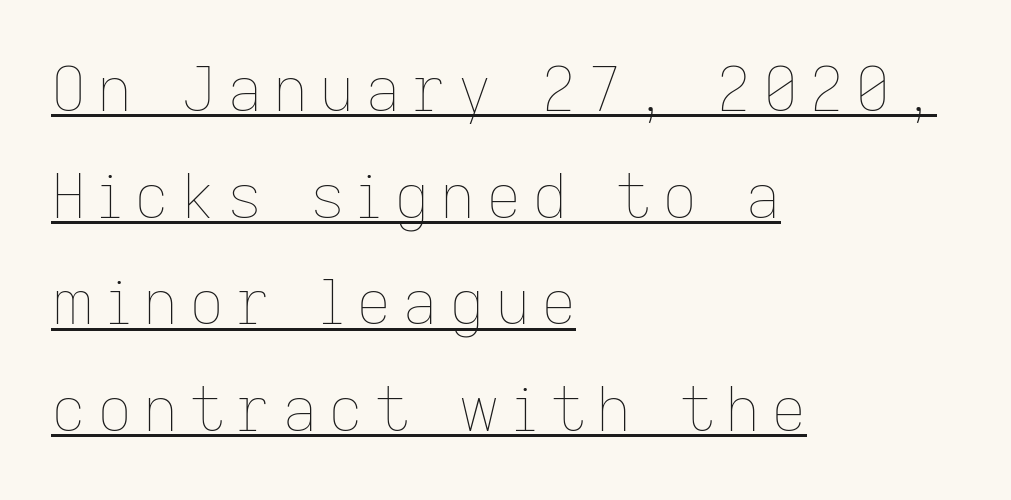
The image shows 61 px thin type, upright; set left-aligned, line spacing 1.75x, underlined; low stroke contrast and a medium x-height.
